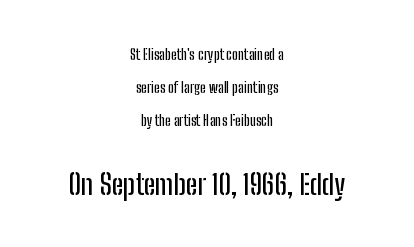
{"serif": "no", "italic": "no", "width": "condensed", "stroke_contrast": "low", "x_height": "medium", "monospaced": "no", "underline": "no", "align": "center", "line_spacing": "loose", "line_spacing_ratio": 2.34, "letter_spacing": "normal", "letter_spacing_em": 0.0, "larger_block": "second", "size_ratio": 2.0, "glyph_px": 28}
